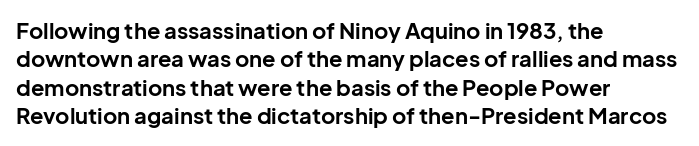
The image shows 22 px bold type, upright; set left-aligned, normal line spacing (1.29x), normal letter spacing, not underlined.
